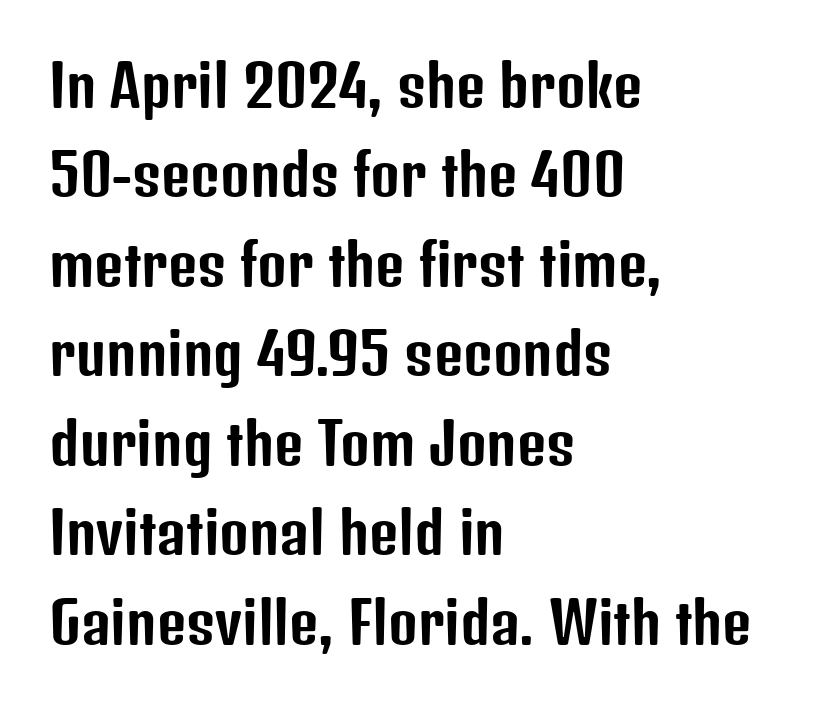
Clear beneath every line of the passage. Default kerning and tracking; the words read as compact shapes. The typeface chosen for these lines omits serifs. Students, observe: this is what conventionally led text looks like. Every row of glyphs begins at an identical x-position on the left. This sample uses an upright cut, with every glyph sitting square on the baseline.
